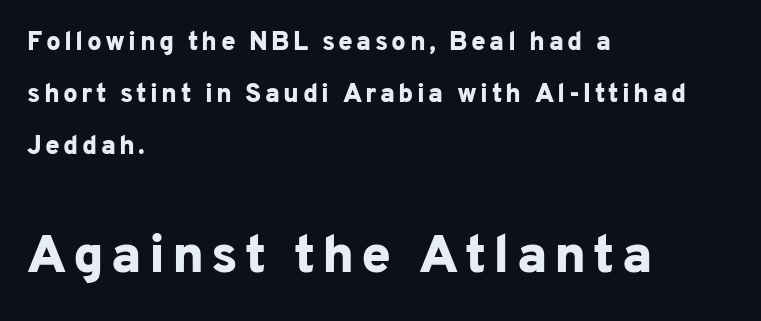
Unlike a traditional serif, this face leaves its strokes unadorned. Successive baselines arrive slowly, with a big drop between each. The letters stand straight up with perfectly vertical stems. Reading top to bottom, the characters get bigger at the block break. Plain, unruled lines of type. Heavy-handed strokes throughout: this text is bold.
